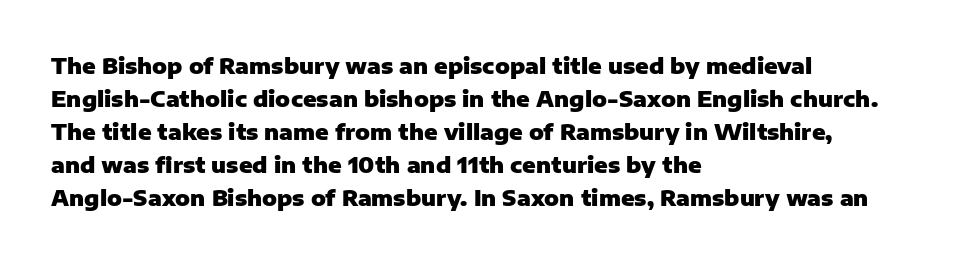
Q: Is the text bold? A: Yes.
Q: Is the text italic (slanted)? A: No, it is upright.
Q: Is the text underlined? A: No.
Q: How is the paragraph aligned? A: Left-aligned.
Q: Is the spacing between letters normal or unusually wide? A: Normal.
Q: Is the spacing between lines tight, normal or loose? A: Normal.
